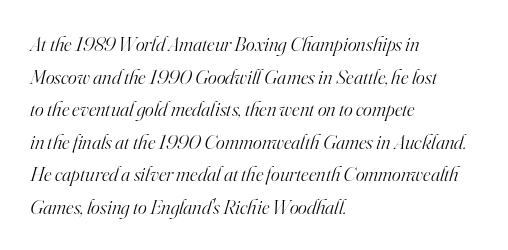
{"italic": "yes", "lean": "right", "slant_degrees": 16, "bold": "no", "underline": "no", "align": "left", "line_spacing": "normal", "line_spacing_ratio": 1.55, "letter_spacing": "normal", "letter_spacing_em": 0.0, "glyph_px": 21}
